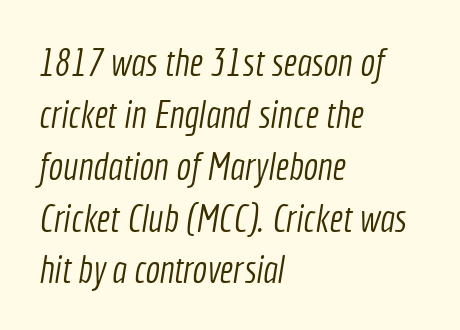
{"serif": "no", "bold": "no", "weight": "light", "width": "condensed", "x_height": "medium", "monospaced": "no", "underline": "no", "align": "left", "line_spacing": "normal", "line_spacing_ratio": 1.33, "letter_spacing": "normal", "letter_spacing_em": 0.0, "glyph_px": 39}
